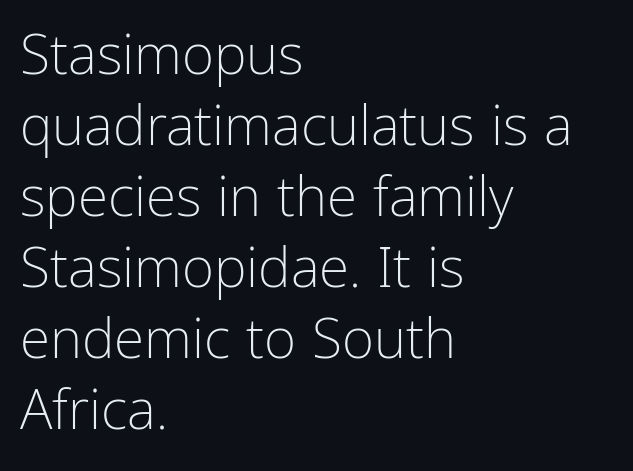
Q: Is the text bold? A: No.
Q: Is the text italic (slanted)? A: No, it is upright.
Q: Is the typeface a serif or a sans-serif typeface? A: Sans-serif.
Q: Is the text underlined? A: No.
Q: How is the paragraph aligned? A: Left-aligned.
Q: Is the spacing between letters normal or unusually wide? A: Normal.
Q: Is the spacing between lines tight, normal or loose? A: Normal.
Q: Width (condensed, normal, or wide)? A: Condensed.
Q: Stroke contrast? A: Low.
Q: x-height? A: Medium.
Q: Monospaced? A: No.
